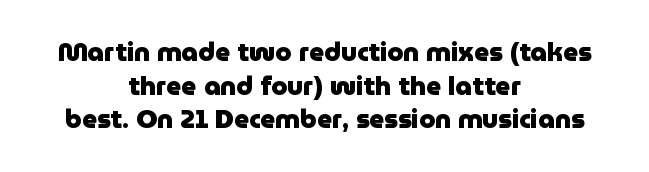
Q: Is the text bold? A: Yes.
Q: Is the text italic (slanted)? A: No, it is upright.
Q: Is the text underlined? A: No.
Q: How is the paragraph aligned? A: Centered.
Q: Is the spacing between letters normal or unusually wide? A: Normal.
Q: Is the spacing between lines tight, normal or loose? A: Normal.
